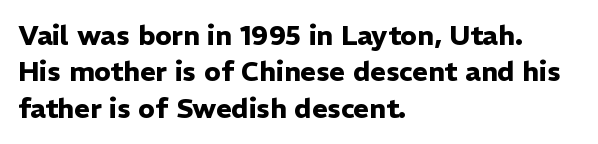
The lettering stays uniformly vertical, giving the passage a roman look. Letters rest on an invisible, unmarked baseline. This block has exactly the height ordinary leading produces. Spacing between characters is what you'd get straight out of the box. Notice how thick the strokes are: this is what a full bold looks like.
